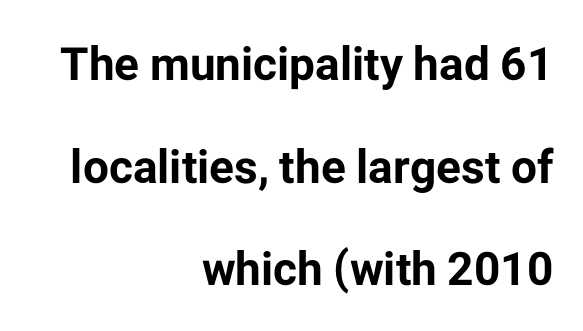
{"serif": "no", "italic": "no", "bold": "yes", "weight": "bold", "width": "normal", "stroke_contrast": "low", "x_height": "medium", "monospaced": "no", "underline": "no", "align": "right", "line_spacing": "loose", "line_spacing_ratio": 2.23, "letter_spacing": "normal", "letter_spacing_em": 0.0, "glyph_px": 46}
